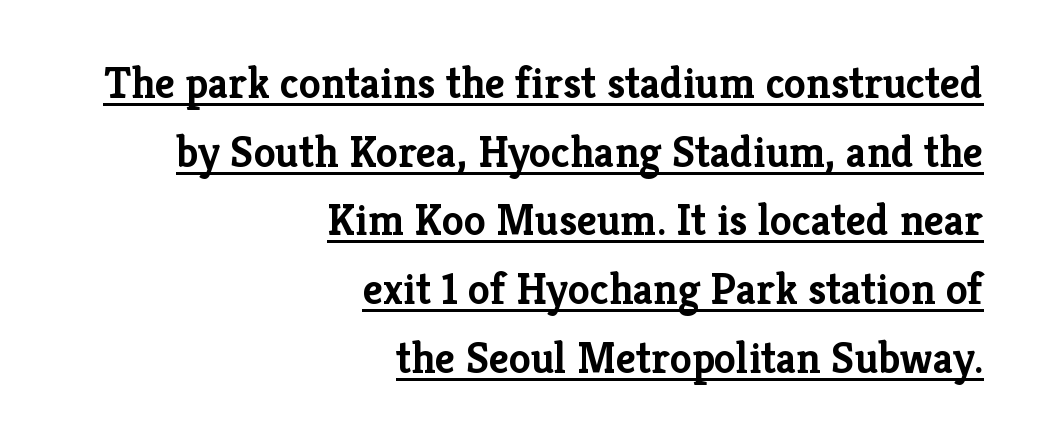
If you drew a ruler down the right edge, every line would touch it. Varying glyph widths throughout — classic text-font behaviour. The line-height multiplier appears to be the usual default. This rendering employs a face with finishing strokes, i.e., a serif.
